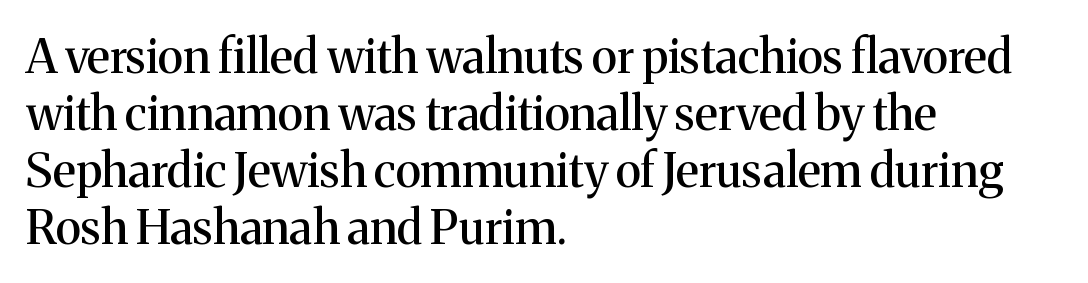
The image shows 47 px serif type, upright; set left-aligned, line spacing 1.21x, normal letter spacing, not underlined; medium stroke contrast and a medium x-height.
